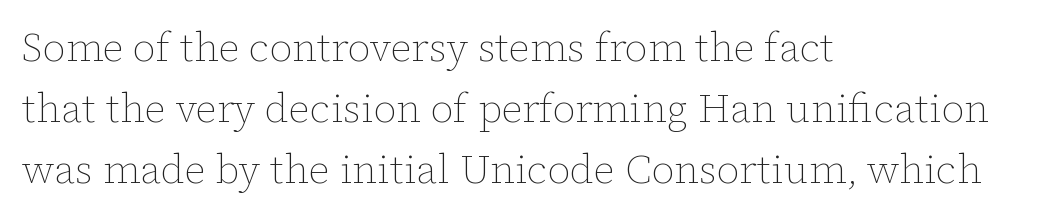
Q: Is the text bold? A: No.
Q: Is the text italic (slanted)? A: No, it is upright.
Q: Is the text underlined? A: No.
Q: How is the paragraph aligned? A: Left-aligned.
Q: Is the spacing between letters normal or unusually wide? A: Normal.
Q: Is the spacing between lines tight, normal or loose? A: Normal.
Q: Width (condensed, normal, or wide)? A: Normal.
Q: Stroke contrast? A: Low.
Q: x-height? A: Medium.
Q: Monospaced? A: No.
